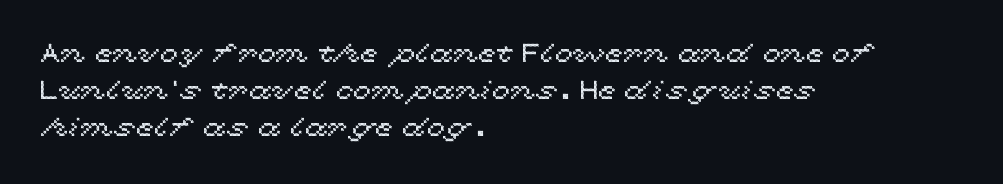
{"underline": "no", "align": "left", "line_spacing": "normal", "line_spacing_ratio": 1.43, "letter_spacing": "normal", "letter_spacing_em": 0.0, "glyph_px": 26}
